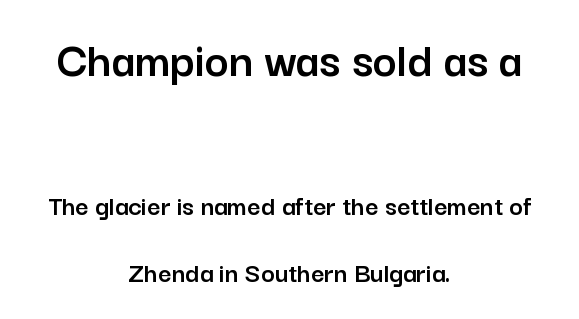
If you measured baseline to baseline, you'd find a long distance. The block sitting higher on the canvas is the one with enlarged characters. Between one letter and the next there's only the usual sliver of space. Centered paragraph, ragged on both sides.
